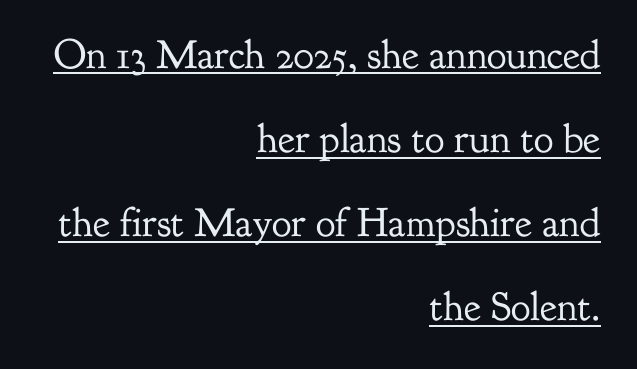
The image shows 41 px regular-weight serif type, upright; set right-aligned, loose line spacing (2.05x), normal letter spacing, underlined; low stroke contrast and a small x-height.
